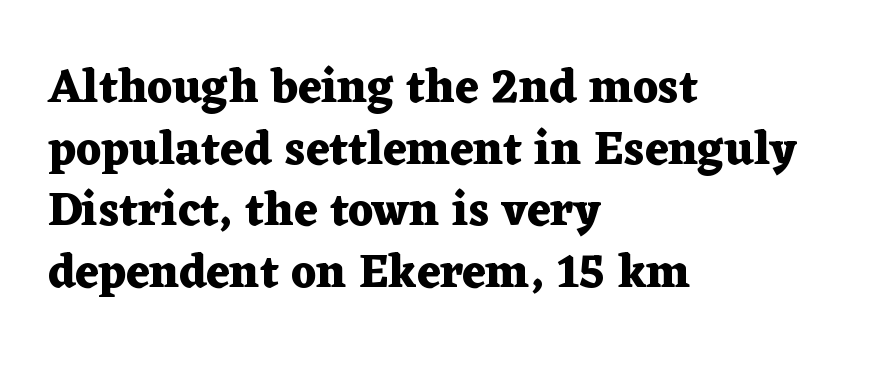
The image shows 47 px heavy, wide serif type, upright; set left-aligned, normal line spacing (1.31x), normal letter spacing, not underlined; medium stroke contrast and a medium x-height.
